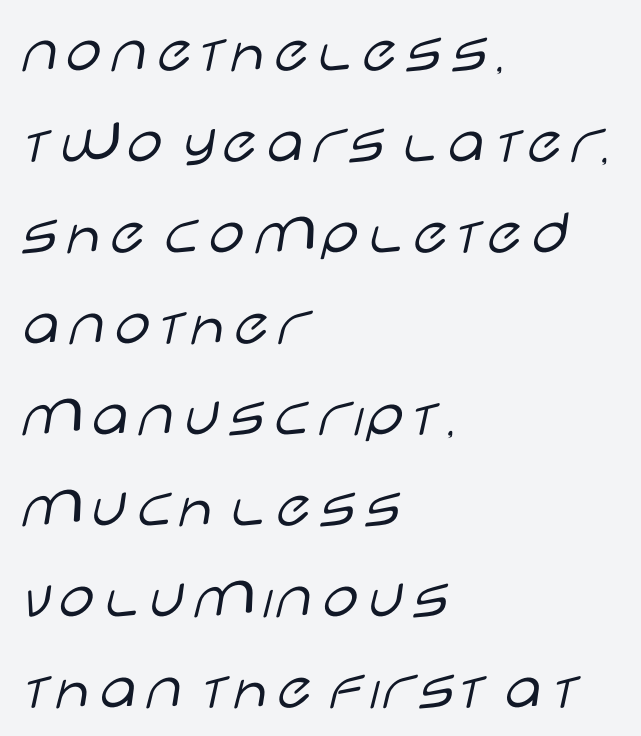
Q: Is the text bold? A: No.
Q: Is the text italic (slanted)? A: Yes.
Q: Is the typeface a serif or a sans-serif typeface? A: Sans-serif.
Q: Is the text underlined? A: No.
Q: How is the paragraph aligned? A: Left-aligned.
Q: Is the spacing between letters normal or unusually wide? A: Normal.
Q: Is the spacing between lines tight, normal or loose? A: Normal.
Q: Width (condensed, normal, or wide)? A: Wide.
Q: Stroke contrast? A: Low.
Q: x-height? A: Large.
Q: Monospaced? A: No.
